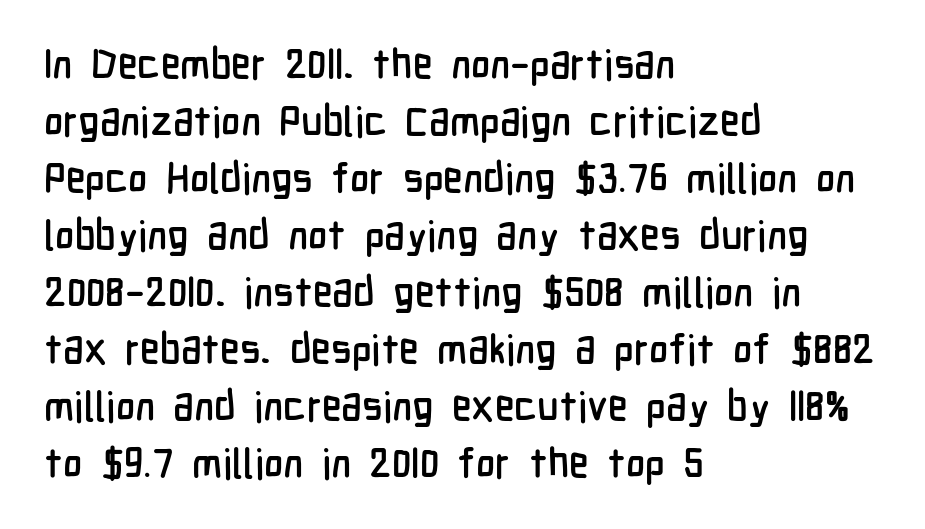
Q: Is the text italic (slanted)? A: No, it is upright.
Q: Is the typeface a serif or a sans-serif typeface? A: Sans-serif.
Q: Is the text underlined? A: No.
Q: How is the paragraph aligned? A: Left-aligned.
Q: Is the spacing between letters normal or unusually wide? A: Normal.
Q: Is the spacing between lines tight, normal or loose? A: Normal.
Q: Width (condensed, normal, or wide)? A: Condensed.
Q: Stroke contrast? A: Low.
Q: x-height? A: Medium.
Q: Monospaced? A: No.
